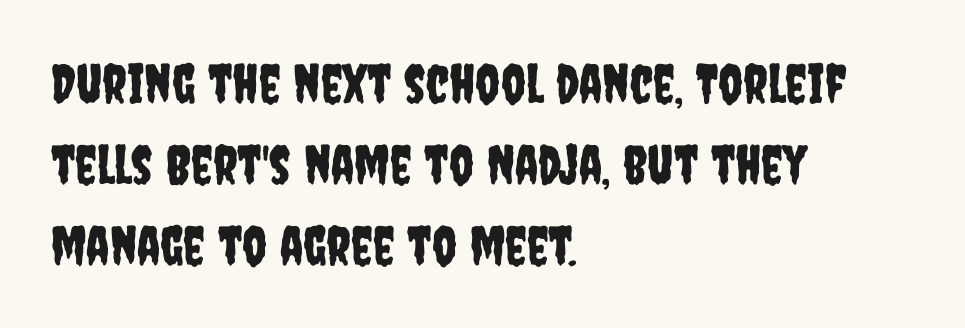
{"serif": "no", "italic": "no", "width": "condensed", "stroke_contrast": "low", "x_height": "large", "monospaced": "no", "underline": "no", "align": "left", "line_spacing": "normal", "line_spacing_ratio": 1.5, "letter_spacing": "normal", "letter_spacing_em": 0.0, "glyph_px": 54}
